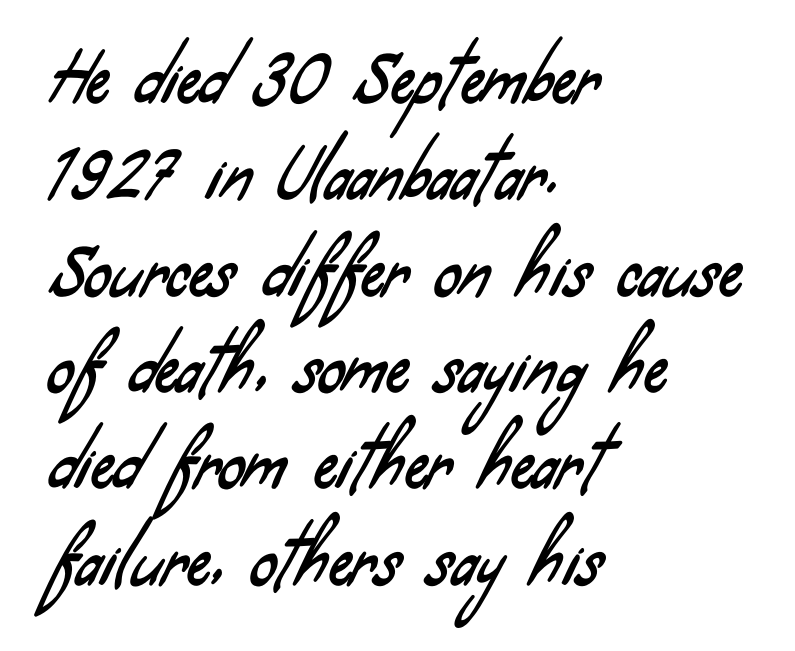
Q: Is the typeface a serif or a sans-serif typeface? A: Sans-serif.
Q: Is the text underlined? A: No.
Q: How is the paragraph aligned? A: Left-aligned.
Q: Is the spacing between letters normal or unusually wide? A: Normal.
Q: Is the spacing between lines tight, normal or loose? A: Normal.
Q: Width (condensed, normal, or wide)? A: Condensed.
Q: Stroke contrast? A: Low.
Q: x-height? A: Small.
Q: Monospaced? A: No.
